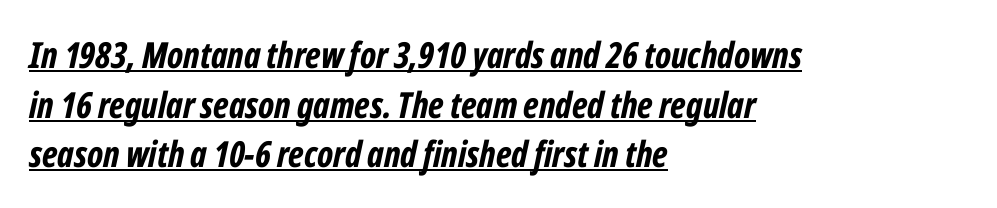
These lines are set flush left with a ragged right edge. Do the characters align in a grid? No, the font is proportional. Evenly set lines give the paragraph a standard silhouette. Italic: yes, the glyphs are oblique. Caption: lettering with a line underneath.
